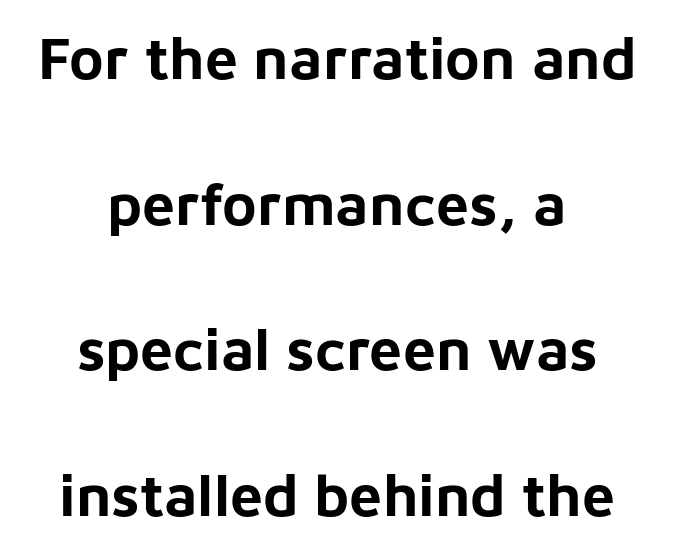
{"serif": "no", "italic": "no", "bold": "yes", "weight": "bold", "width": "normal", "stroke_contrast": "low", "x_height": "medium", "monospaced": "no", "underline": "no", "align": "center", "line_spacing": "loose", "line_spacing_ratio": 2.47, "letter_spacing": "normal", "letter_spacing_em": 0.0, "glyph_px": 59}
